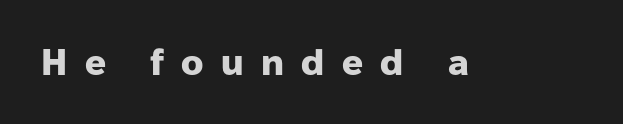
A roman cut, with each character standing at attention. Has an underline been added? It has not. Here the designer chose a conventional face with non-uniform glyph widths. This rendering widens character spacing well past its baseline value.
